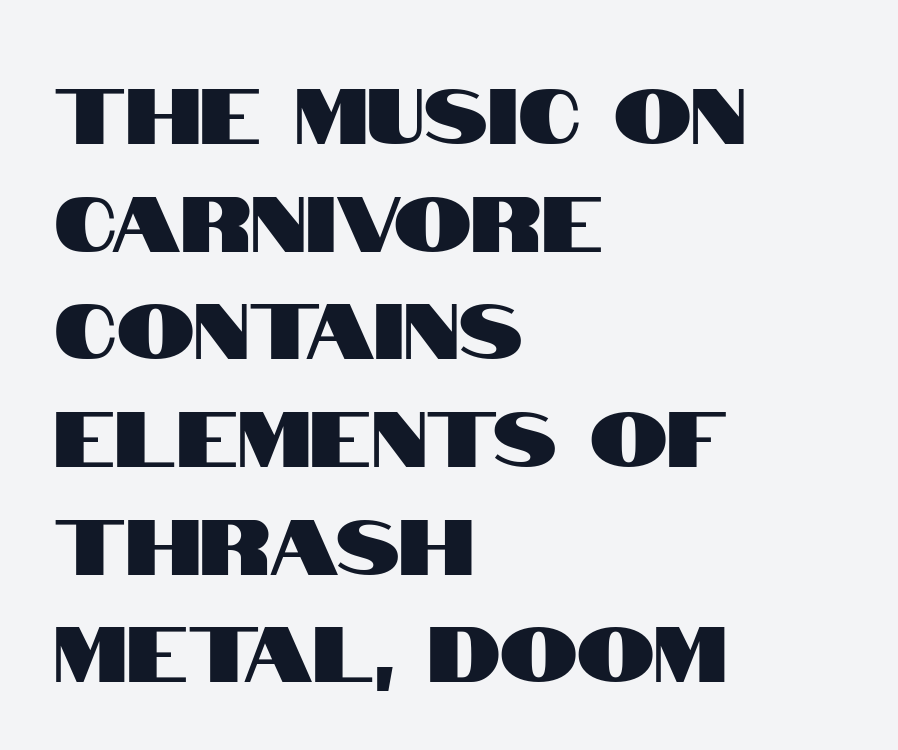
{"serif": "no", "italic": "no", "width": "condensed", "stroke_contrast": "high", "x_height": "large", "monospaced": "no", "underline": "no", "align": "left", "line_spacing": "normal", "line_spacing_ratio": 1.38, "letter_spacing": "normal", "letter_spacing_em": 0.0, "glyph_px": 78}
